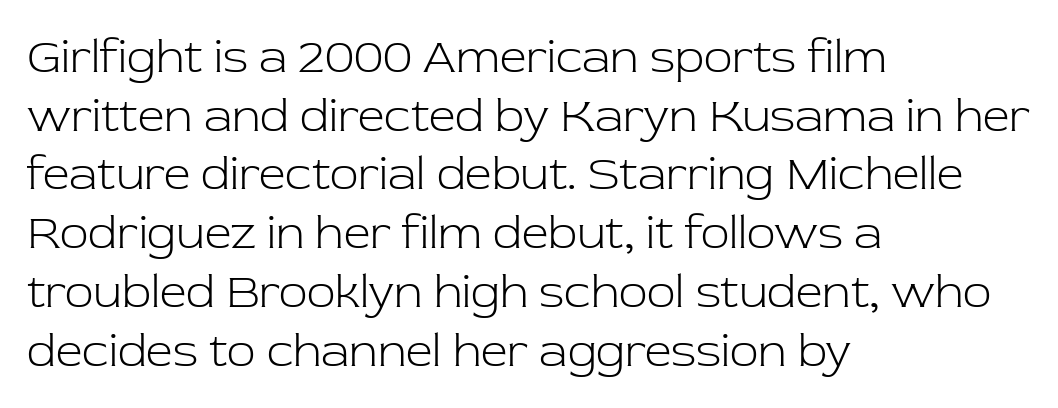
The strokes are not fattened; the text isn't bold. Students, observe: this is what conventionally led text looks like. Each row of text sits above clean, open space. Line beginnings align vertically; line endings do not. These lines were composed using upright roman letters.
